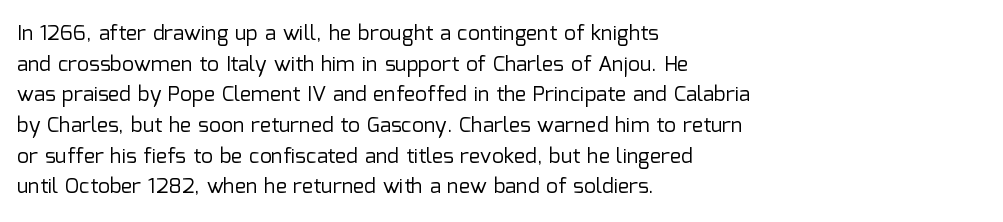
Q: Is the text bold? A: No.
Q: Is the text italic (slanted)? A: No, it is upright.
Q: Is the text underlined? A: No.
Q: How is the paragraph aligned? A: Left-aligned.
Q: Is the spacing between letters normal or unusually wide? A: Normal.
Q: Is the spacing between lines tight, normal or loose? A: Normal.
